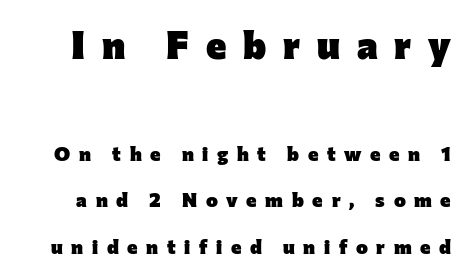
Q: Is the text bold? A: Yes.
Q: Is the text italic (slanted)? A: No, it is upright.
Q: Is the typeface a serif or a sans-serif typeface? A: Sans-serif.
Q: Is the text underlined? A: No.
Q: Is the spacing between letters normal or unusually wide? A: Unusually wide.
Q: Is the spacing between lines tight, normal or loose? A: Loose.
Q: Which block of text is set in a larger size, the first (top) or the second (bottom)? A: The first (top) one.
Q: Width (condensed, normal, or wide)? A: Normal.
Q: Stroke contrast? A: Low.
Q: x-height? A: Medium.
Q: Monospaced? A: No.
